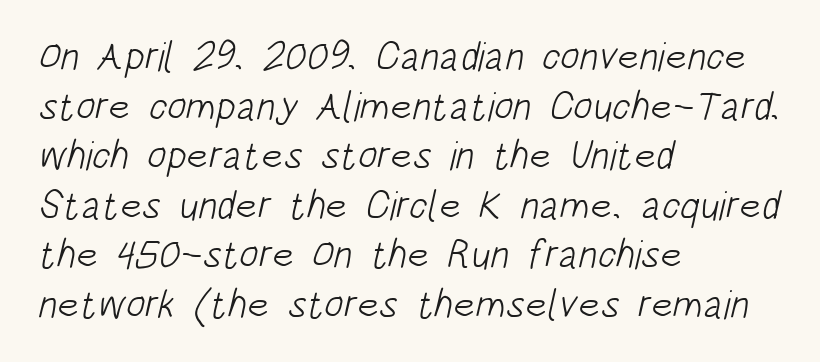
{"serif": "no", "bold": "no", "weight": "light", "width": "condensed", "stroke_contrast": "low", "x_height": "large", "monospaced": "no", "underline": "no", "align": "left", "line_spacing_ratio": 1.24, "letter_spacing": "normal", "letter_spacing_em": 0.0, "glyph_px": 40}
